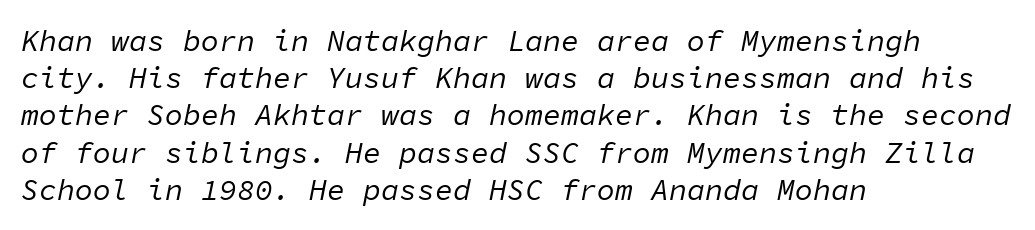
{"italic": "yes", "lean": "right", "slant_degrees": 11, "bold": "no", "weight": "regular", "width": "normal", "stroke_contrast": "low", "x_height": "medium", "monospaced": "yes", "underline": "no", "align": "left", "line_spacing_ratio": 1.24, "letter_spacing": "normal", "letter_spacing_em": 0.0, "glyph_px": 30}
